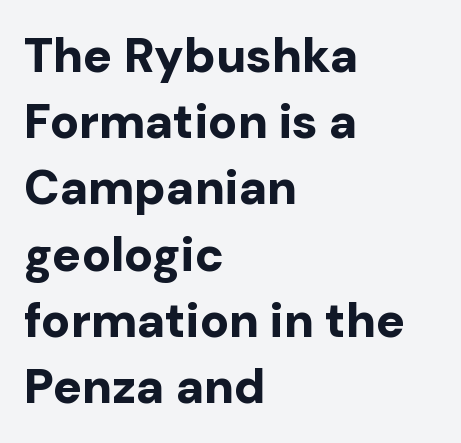
The image shows 48 px bold sans-serif type, upright; set left-aligned, normal line spacing (1.38x), normal letter spacing, not underlined; low stroke contrast and a medium x-height.
